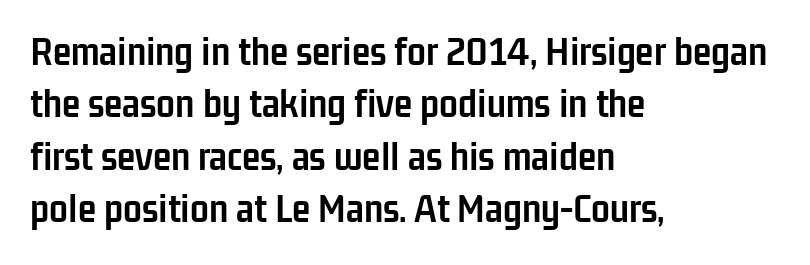
{"serif": "no", "italic": "no", "bold": "yes", "weight": "semibold", "width": "condensed", "stroke_contrast": "low", "x_height": "medium", "monospaced": "no", "underline": "no", "align": "left", "line_spacing": "normal", "line_spacing_ratio": 1.25, "letter_spacing": "normal", "letter_spacing_em": 0.0, "glyph_px": 42}
